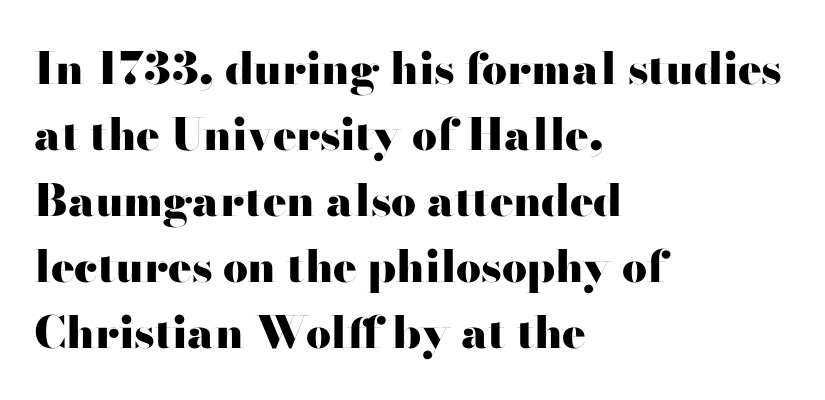
The baseline area is clear. These lines are rendered in a variable-pitch font. Honestly, the letter spacing is just normal — you wouldn't notice it. What's the leading like? Ordinary, nothing unusual. The lines in this sample share a left origin and differ only in where they stop.
